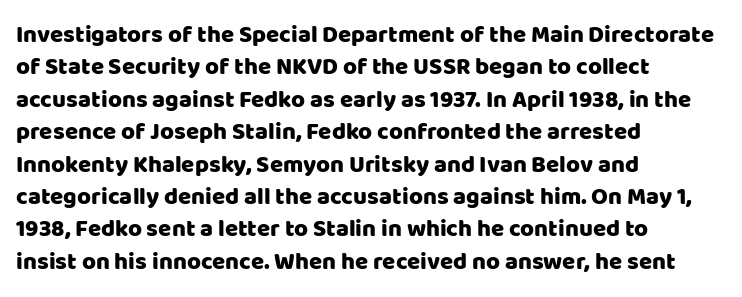
Q: Is the text italic (slanted)? A: No, it is upright.
Q: Is the text underlined? A: No.
Q: How is the paragraph aligned? A: Left-aligned.
Q: Is the spacing between letters normal or unusually wide? A: Normal.
Q: Is the spacing between lines tight, normal or loose? A: Normal.
